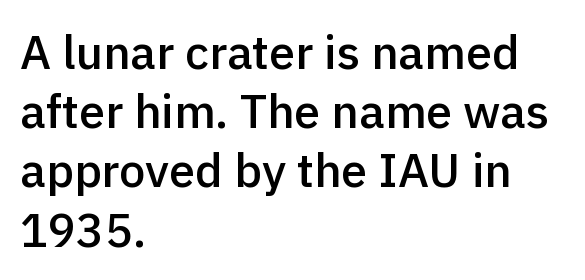
The image shows 47 px semibold sans-serif type, upright; set left-aligned, normal line spacing (1.26x), normal letter spacing, not underlined; a medium x-height.
